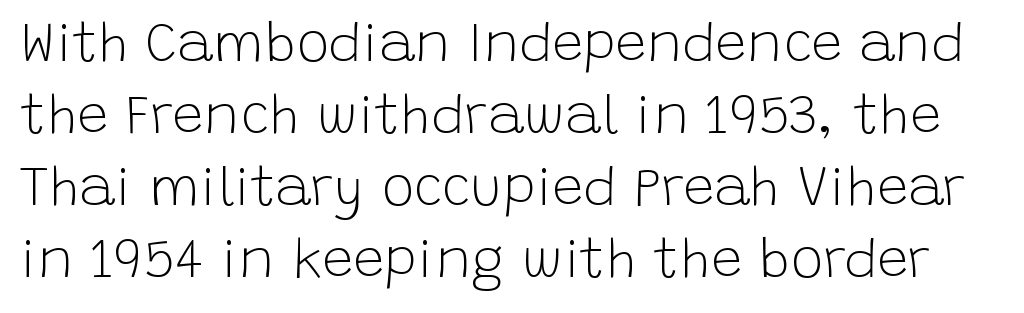
{"serif": "no", "italic": "no", "bold": "no", "weight": "light", "width": "normal", "stroke_contrast": "low", "x_height": "large", "monospaced": "no", "underline": "no", "line_spacing": "normal", "line_spacing_ratio": 1.31, "letter_spacing": "normal", "letter_spacing_em": 0.0, "glyph_px": 55}
